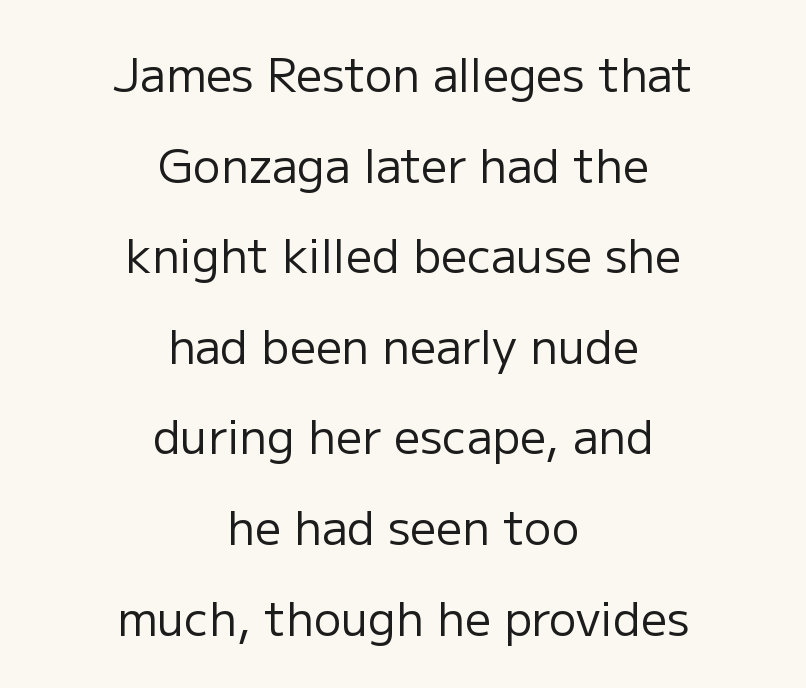
The image shows 46 px regular-weight sans-serif type, upright; set centered, loose line spacing (1.97x), normal letter spacing, not underlined; low stroke contrast and a medium x-height.
